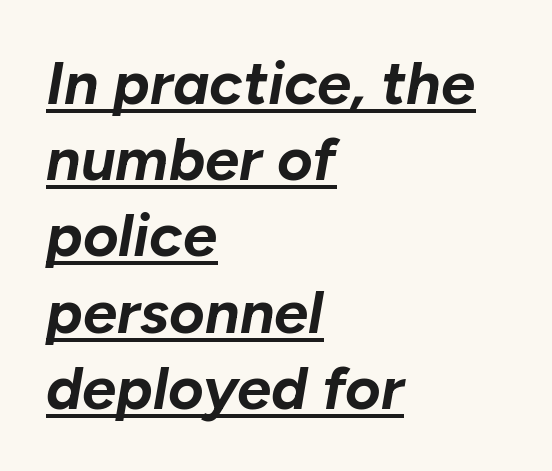
The image shows 61 px bold type, italic (leaning right); set left-aligned, normal line spacing (1.25x), normal letter spacing, underlined; low stroke contrast and a medium x-height.
